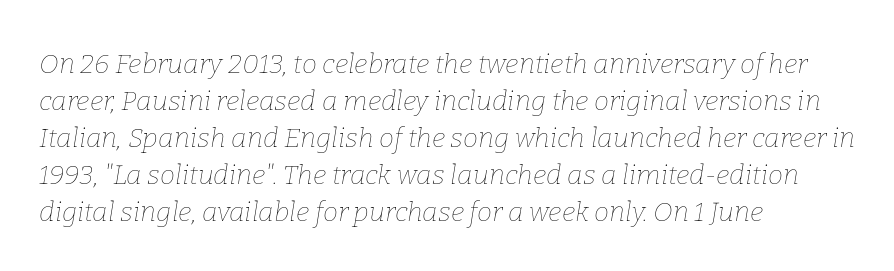
Q: Is the text bold? A: No.
Q: Is the text italic (slanted)? A: Yes, it leans right by about 9 degrees.
Q: Is the text underlined? A: No.
Q: How is the paragraph aligned? A: Left-aligned.
Q: Is the spacing between letters normal or unusually wide? A: Normal.
Q: Is the spacing between lines tight, normal or loose? A: Normal.
